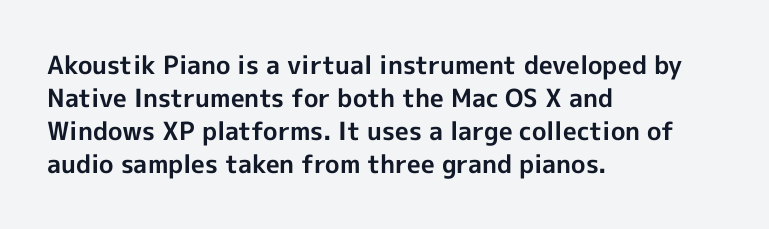
A full-strength bold gives these letters their thick strokes. The gaps between neighbouring characters are ordinary and unremarkable. The lines sit at an ordinary, default distance from one another. Descender tails drop into unmarked territory.
